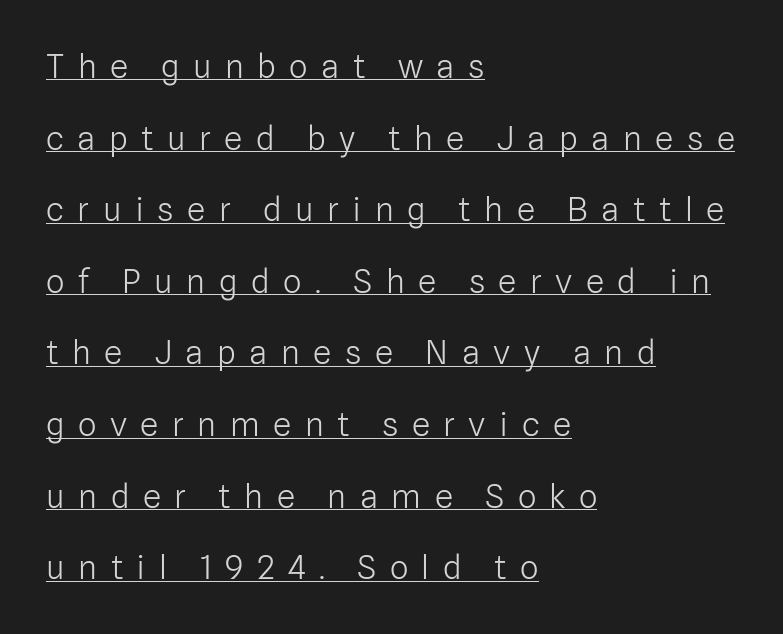
{"serif": "no", "italic": "no", "bold": "no", "weight": "light", "width": "normal", "stroke_contrast": "low", "x_height": "medium", "monospaced": "no", "underline": "yes", "align": "left", "line_spacing": "loose", "line_spacing_ratio": 2.17, "letter_spacing": "wide", "letter_spacing_em": 0.41, "glyph_px": 33}
